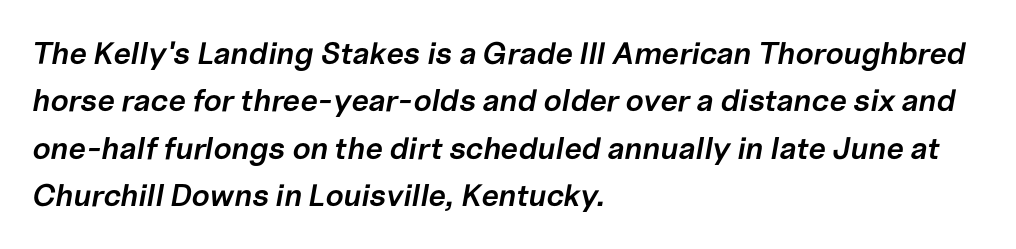
Only glyphs here, with clear space below each row. These lines are rendered in a variable-pitch font. The passage is arranged the way most books set body copy — flush left. Spacing between characters is what you'd get straight out of the box. The typography opts for an oblique posture over an upright one. The face used here is a semibold: visibly heavier than regular, lighter than bold.
